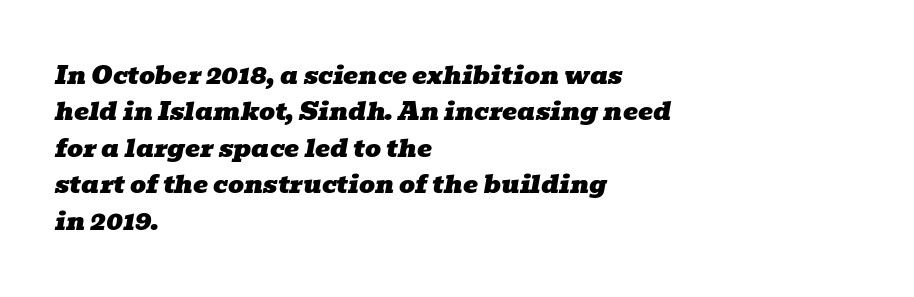
These lines sit exactly where default settings would place them. Underlining? Definitely not there. It's the slanting kind of type. Alignment: flush left. Caption: standard tracking, unaltered.
